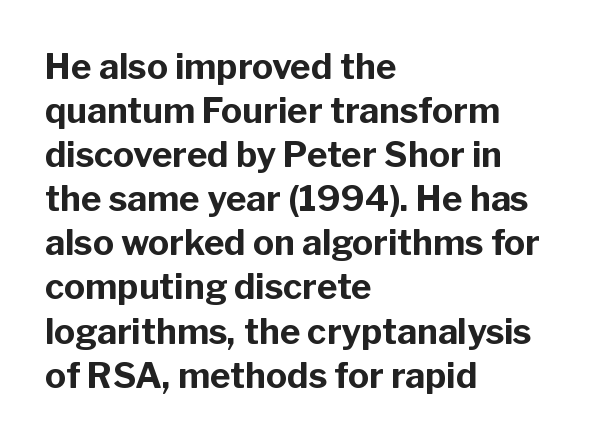
{"serif": "no", "italic": "no", "bold": "yes", "weight": "bold", "width": "normal", "stroke_contrast": "low", "x_height": "medium", "monospaced": "no", "underline": "no", "align": "left", "line_spacing": "normal", "line_spacing_ratio": 1.26, "letter_spacing": "normal", "letter_spacing_em": 0.0, "glyph_px": 35}
